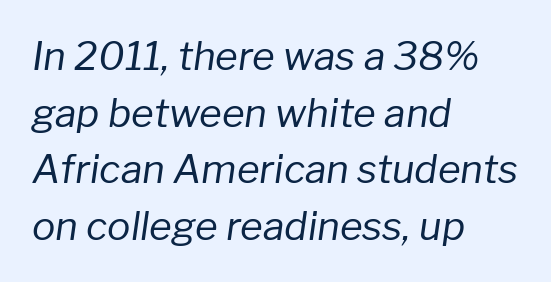
The image shows 39 px regular-weight type, italic (leaning right); set left-aligned, normal line spacing (1.45x), normal letter spacing, not underlined; low stroke contrast and a medium x-height.
